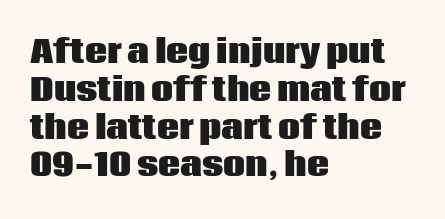
{"serif": "no", "italic": "no", "bold": "yes", "weight": "heavy", "width": "normal", "stroke_contrast": "low", "x_height": "large", "monospaced": "no", "underline": "no", "align": "left", "line_spacing_ratio": 1.22, "letter_spacing": "normal", "letter_spacing_em": 0.0, "glyph_px": 31}
